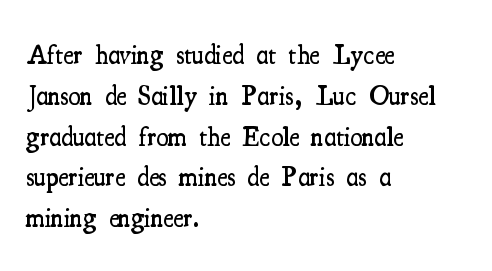
Q: Is the text bold? A: Semi-bold.
Q: Is the text italic (slanted)? A: No, it is upright.
Q: Is the text underlined? A: No.
Q: How is the paragraph aligned? A: Left-aligned.
Q: Is the spacing between letters normal or unusually wide? A: Normal.
Q: Is the spacing between lines tight, normal or loose? A: Normal.
